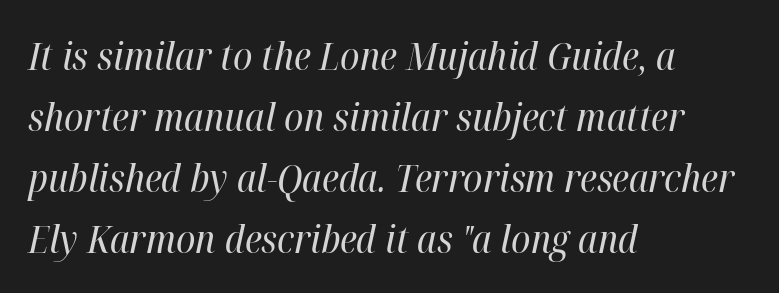
Q: Is the text bold? A: No.
Q: Is the text italic (slanted)? A: Yes, it leans right by about 12 degrees.
Q: Is the text underlined? A: No.
Q: How is the paragraph aligned? A: Left-aligned.
Q: Is the spacing between letters normal or unusually wide? A: Normal.
Q: Is the spacing between lines tight, normal or loose? A: Normal.
Q: Width (condensed, normal, or wide)? A: Condensed.
Q: Stroke contrast? A: High.
Q: x-height? A: Medium.
Q: Monospaced? A: No.
